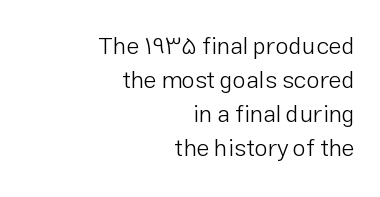
{"italic": "no", "bold": "no", "underline": "no", "align": "right", "line_spacing": "normal", "line_spacing_ratio": 1.42, "letter_spacing": "normal", "letter_spacing_em": 0.0, "glyph_px": 24}
